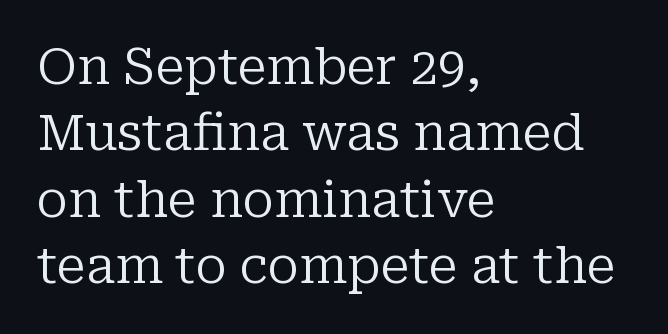
Q: Is the text bold? A: No.
Q: Is the text italic (slanted)? A: No, it is upright.
Q: Is the typeface a serif or a sans-serif typeface? A: Serif.
Q: Is the text underlined? A: No.
Q: How is the paragraph aligned? A: Left-aligned.
Q: Is the spacing between letters normal or unusually wide? A: Normal.
Q: Is the spacing between lines tight, normal or loose? A: Normal.
Q: Width (condensed, normal, or wide)? A: Normal.
Q: Stroke contrast? A: Low.
Q: x-height? A: Medium.
Q: Monospaced? A: No.
